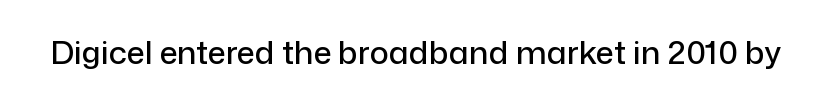
Rendered with straight, roman letterforms. You could not count columns in this text — the font is proportionally spaced. Rule under the text: the space is simply empty. The letters carry no serifs — their stems end cleanly without finishing strokes. This sample uses plain, unmodified letter spacing.
